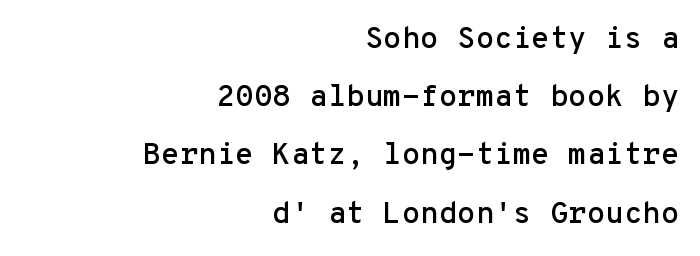
{"serif": "no", "italic": "no", "width": "normal", "stroke_contrast": "low", "x_height": "medium", "monospaced": "yes", "underline": "no", "align": "right", "line_spacing": "loose", "line_spacing_ratio": 1.94, "letter_spacing": "normal", "letter_spacing_em": 0.0, "glyph_px": 30}
